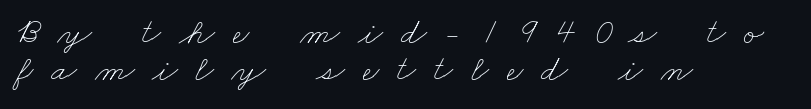
Q: Is the text bold? A: No.
Q: Is the text underlined? A: No.
Q: How is the paragraph aligned? A: Left-aligned.
Q: Is the spacing between letters normal or unusually wide? A: Unusually wide.
Q: Is the spacing between lines tight, normal or loose? A: Tight.
Q: Width (condensed, normal, or wide)? A: Wide.
Q: Stroke contrast? A: Low.
Q: x-height? A: Small.
Q: Monospaced? A: No.
